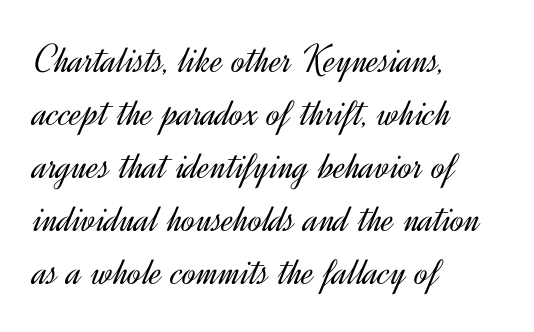
The image shows 41 px light sans-serif type; set left-aligned, normal line spacing (1.29x), normal letter spacing, not underlined; a small x-height.
